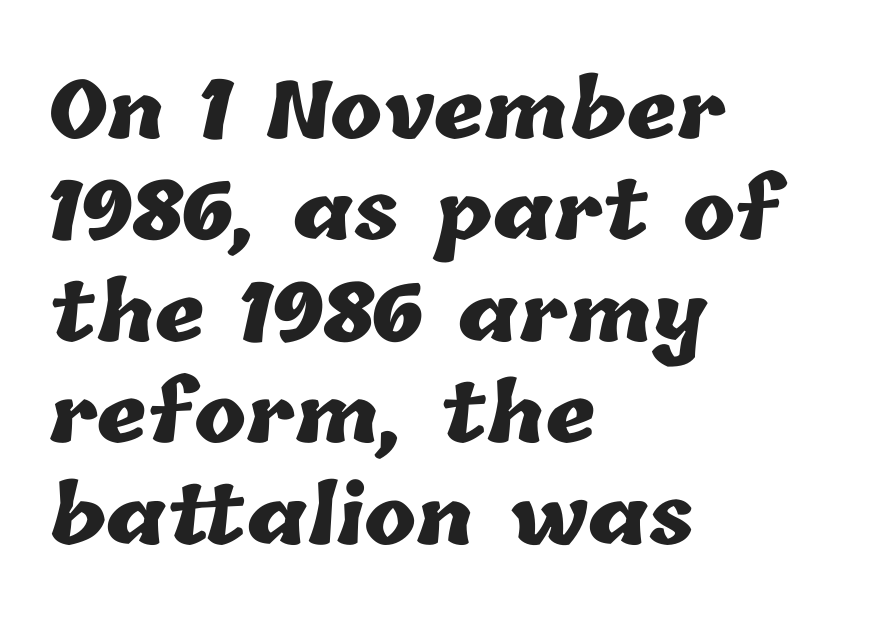
The image shows 78 px heavy type; set left-aligned, normal line spacing (1.3x), normal letter spacing, not underlined; low stroke contrast and a medium x-height.
